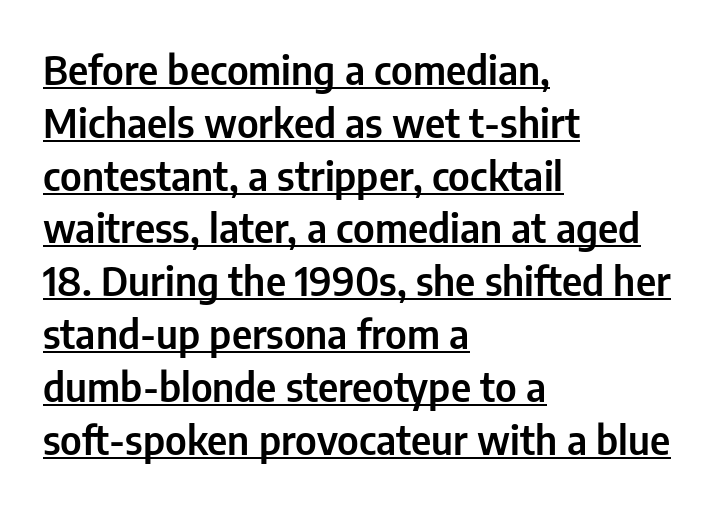
Q: Is the text italic (slanted)? A: No, it is upright.
Q: Is the typeface a serif or a sans-serif typeface? A: Sans-serif.
Q: Is the text underlined? A: Yes.
Q: How is the paragraph aligned? A: Left-aligned.
Q: Is the spacing between letters normal or unusually wide? A: Normal.
Q: Is the spacing between lines tight, normal or loose? A: Normal.
Q: Width (condensed, normal, or wide)? A: Condensed.
Q: Stroke contrast? A: Low.
Q: x-height? A: Medium.
Q: Monospaced? A: No.
